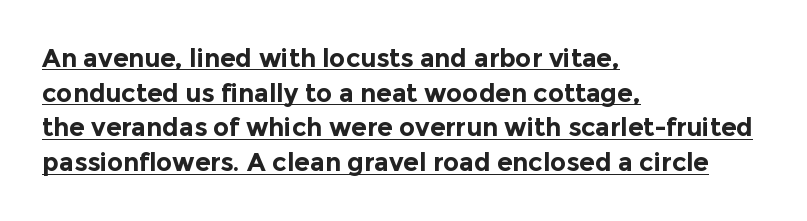
The image shows 25 px bold type, upright; set left-aligned, normal line spacing (1.39x), normal letter spacing, underlined.
